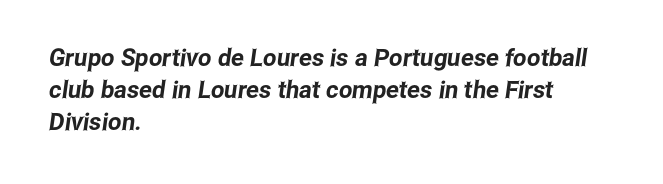
The image shows 24 px text type; set left-aligned, normal line spacing (1.33x), normal letter spacing, not underlined.
